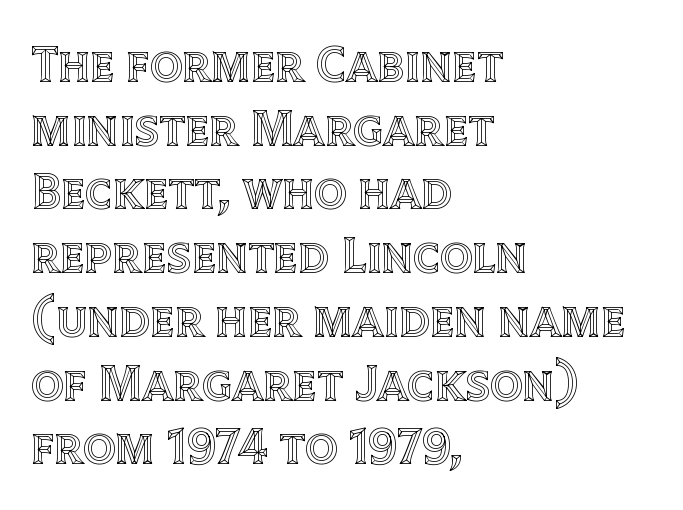
The lines in this sample share a left origin and differ only in where they stop. Is there much room between lines? A standard amount, neither cramped nor airy. You could not count columns in this text — the font is proportionally spaced. A typesetter would call this zero additional tracking. Every character sits straight up, as roman type does.
